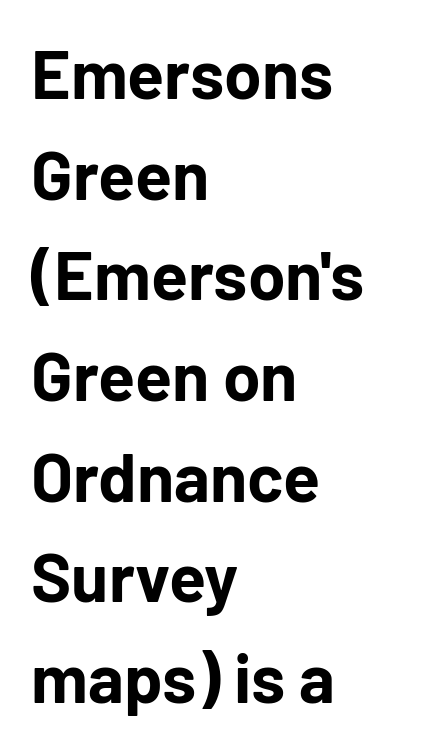
{"serif": "no", "italic": "no", "bold": "yes", "weight": "bold", "width": "normal", "stroke_contrast": "low", "x_height": "medium", "monospaced": "no", "underline": "no", "align": "left", "line_spacing": "normal", "line_spacing_ratio": 1.48, "letter_spacing": "normal", "letter_spacing_em": 0.0, "glyph_px": 68}
